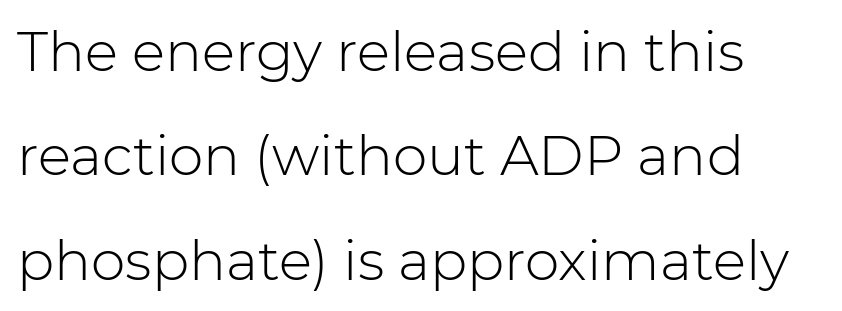
The letters stand straight up with perfectly vertical stems. The passage shown is not underscored anywhere. The passage shown is not bold in any degree. Left-aligned paragraph, ragged on the right.
